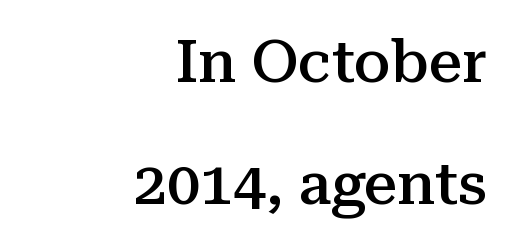
The line-height multiplier appears high, well above default. Type without underlining. One-word summary of the alignment: right. A fair bit of extra ink — the face is semibold, not bold.
